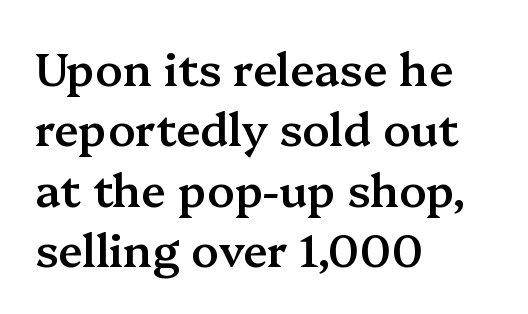
Q: Is the text bold? A: Semi-bold.
Q: Is the text italic (slanted)? A: No, it is upright.
Q: Is the typeface a serif or a sans-serif typeface? A: Serif.
Q: Is the text underlined? A: No.
Q: How is the paragraph aligned? A: Left-aligned.
Q: Is the spacing between letters normal or unusually wide? A: Normal.
Q: Is the spacing between lines tight, normal or loose? A: Normal.
Q: Width (condensed, normal, or wide)? A: Normal.
Q: Stroke contrast? A: Medium.
Q: x-height? A: Medium.
Q: Monospaced? A: No.
